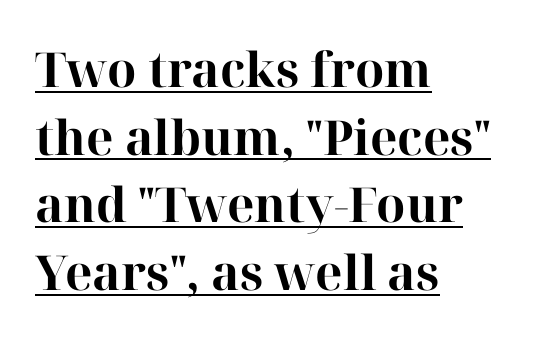
The image shows 48 px bold serif type, upright; set left-aligned, normal line spacing (1.41x), normal letter spacing, underlined; high stroke contrast and a medium x-height.
